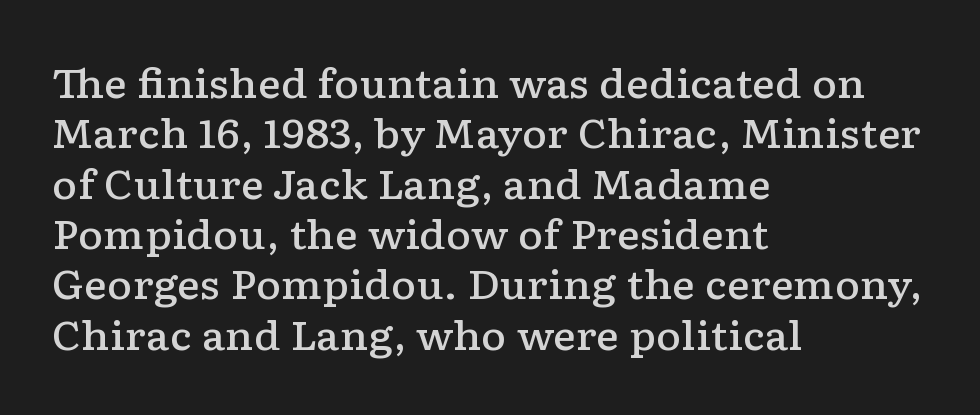
Layout note: lines flush left. The glyphs are unaccompanied by any horizontal stroke below them. Is this a fixed-width face? No — the glyphs have proportional, varying widths. Italic: no, the glyphs are upright roman. These lines carry some extra weight — a demibold, not a full bold.
